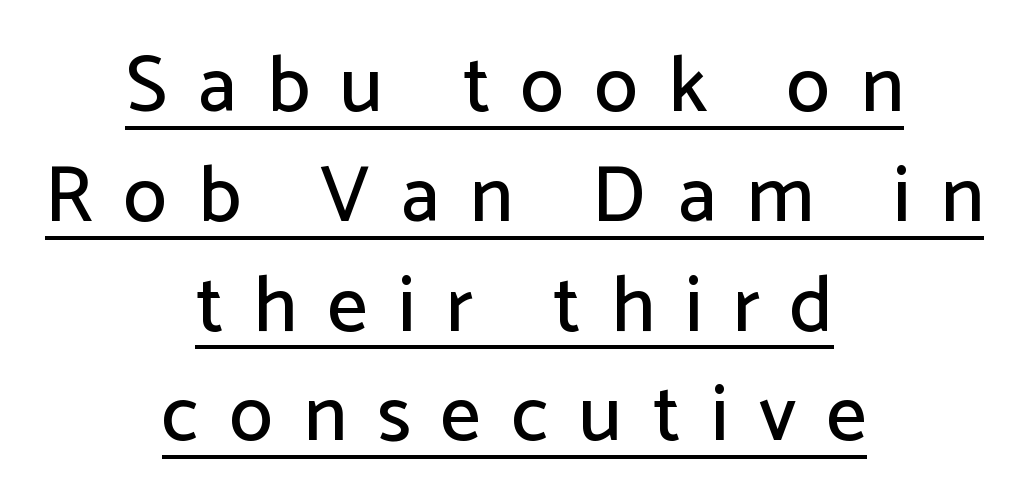
{"serif": "no", "italic": "no", "width": "normal", "stroke_contrast": "low", "x_height": "medium", "monospaced": "no", "underline": "yes", "align": "center", "line_spacing": "normal", "line_spacing_ratio": 1.39, "letter_spacing": "wide", "letter_spacing_em": 0.39, "glyph_px": 79}
